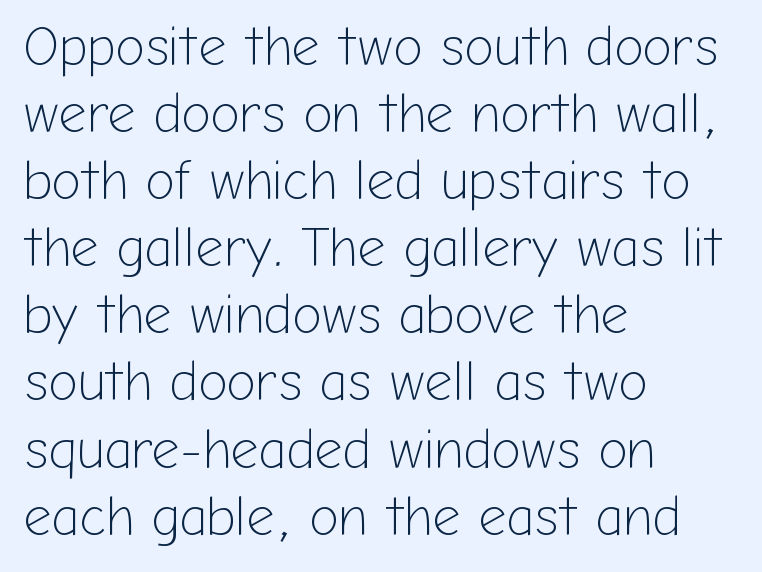
The image shows 55 px light sans-serif type, upright; set left-aligned, line spacing 1.22x, normal letter spacing, not underlined; low stroke contrast and a medium x-height.
